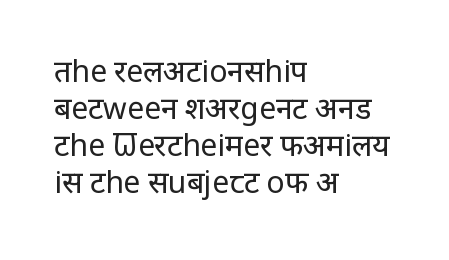
Q: Is the text bold? A: No.
Q: Is the text italic (slanted)? A: No, it is upright.
Q: Is the typeface a serif or a sans-serif typeface? A: Sans-serif.
Q: Is the text underlined? A: No.
Q: How is the paragraph aligned? A: Left-aligned.
Q: Is the spacing between letters normal or unusually wide? A: Normal.
Q: Width (condensed, normal, or wide)? A: Normal.
Q: Stroke contrast? A: Low.
Q: x-height? A: Large.
Q: Monospaced? A: No.
